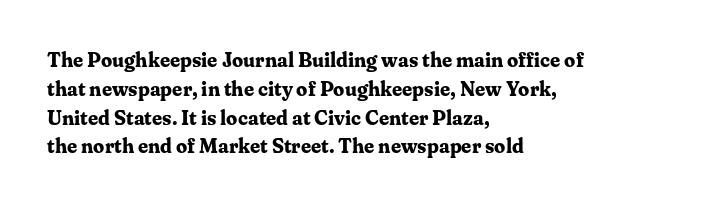
Q: Is the text bold? A: Yes.
Q: Is the text italic (slanted)? A: No, it is upright.
Q: Is the text underlined? A: No.
Q: How is the paragraph aligned? A: Left-aligned.
Q: Is the spacing between letters normal or unusually wide? A: Normal.
Q: Is the spacing between lines tight, normal or loose? A: Normal.
